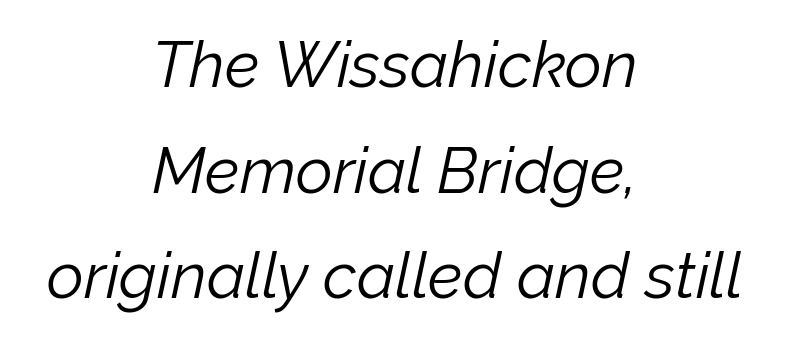
Characters follow at the spacing the type designer built in. This rendering features lettering with no underline. The strokes are not fattened; the text isn't bold. How would I describe the line gaps? Plain and ordinary. Observe the lean: these are italic letterforms. Visually the block forms a symmetrical silhouette, jagged on both flanks.
